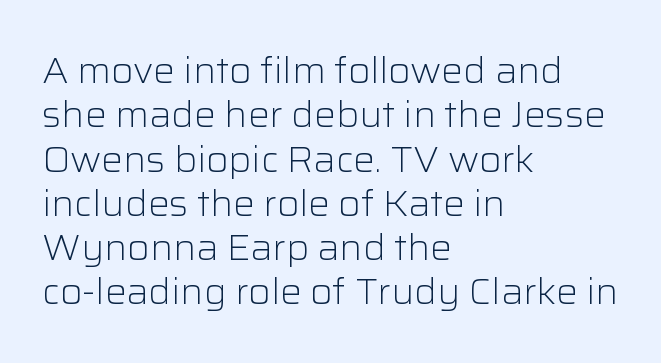
The image shows 36 px light sans-serif type, upright; set left-aligned, line spacing 1.23x, normal letter spacing, not underlined; low stroke contrast and a medium x-height.
